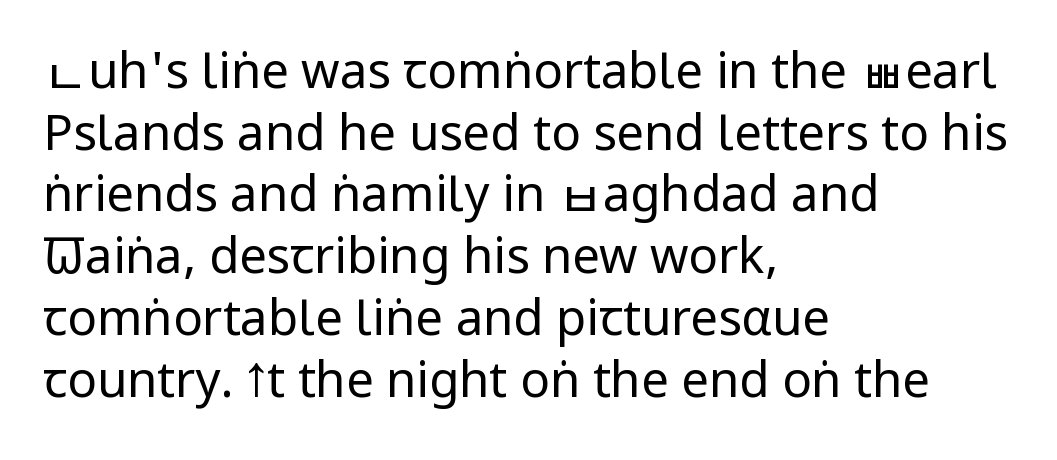
The image shows 49 px regular-weight, condensed sans-serif type, upright; set left-aligned, normal line spacing (1.26x), normal letter spacing, not underlined; low stroke contrast and a large x-height.
